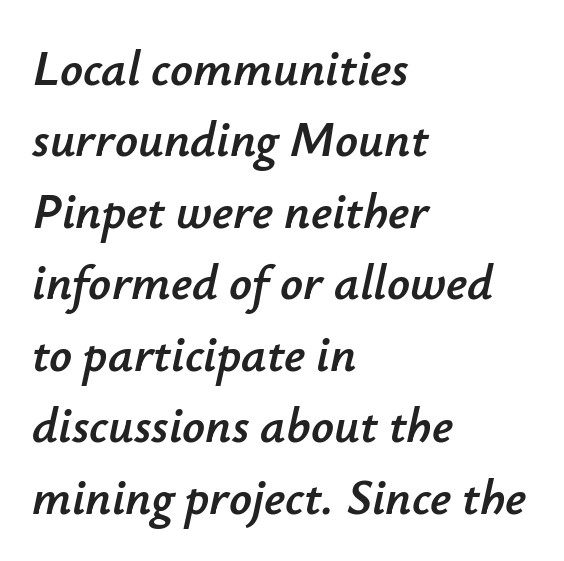
Q: Is the text italic (slanted)? A: Yes, it leans right by about 12 degrees.
Q: Is the text underlined? A: No.
Q: How is the paragraph aligned? A: Left-aligned.
Q: Is the spacing between letters normal or unusually wide? A: Normal.
Q: Is the spacing between lines tight, normal or loose? A: Normal.
Q: Width (condensed, normal, or wide)? A: Normal.
Q: Stroke contrast? A: Low.
Q: x-height? A: Small.
Q: Monospaced? A: No.
